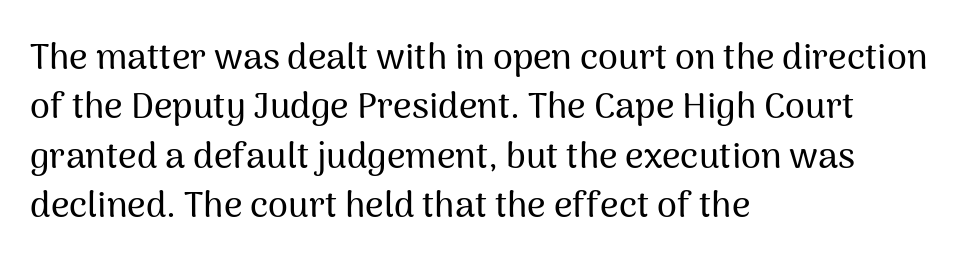
Normally led — the rows are evenly, conventionally spaced. The glyphs in this specimen are sans serif. Letter spacing: default. Each line starts at the same left margin while the right side varies. The string is rendered with underlining switched off.
